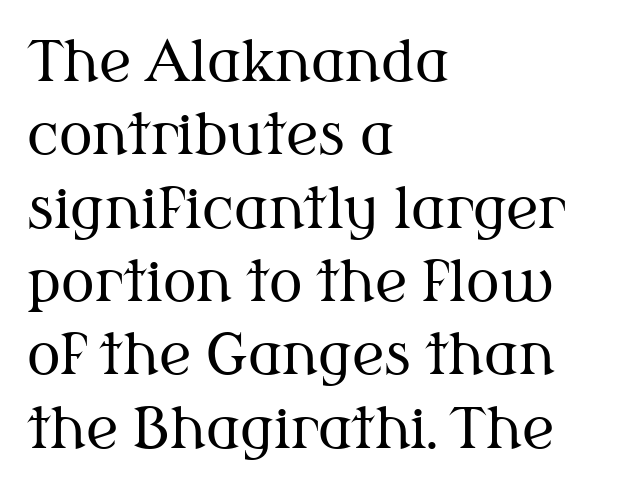
Q: Is the text bold? A: No.
Q: Is the text italic (slanted)? A: No, it is upright.
Q: Is the typeface a serif or a sans-serif typeface? A: Serif.
Q: Is the text underlined? A: No.
Q: How is the paragraph aligned? A: Left-aligned.
Q: Is the spacing between letters normal or unusually wide? A: Normal.
Q: Is the spacing between lines tight, normal or loose? A: Normal.
Q: Width (condensed, normal, or wide)? A: Normal.
Q: Stroke contrast? A: Medium.
Q: x-height? A: Medium.
Q: Monospaced? A: No.
